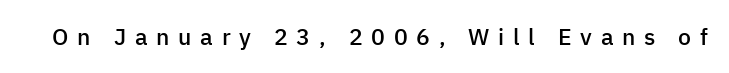
{"italic": "no", "bold": "semi", "underline": "no", "letter_spacing": "wide", "letter_spacing_em": 0.38, "glyph_px": 23}
